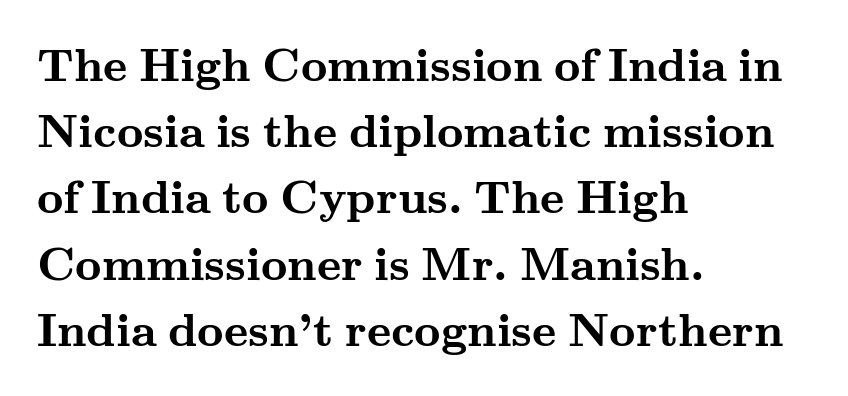
Q: Is the text bold? A: Yes.
Q: Is the text italic (slanted)? A: No, it is upright.
Q: Is the typeface a serif or a sans-serif typeface? A: Serif.
Q: Is the text underlined? A: No.
Q: How is the paragraph aligned? A: Left-aligned.
Q: Is the spacing between letters normal or unusually wide? A: Normal.
Q: Is the spacing between lines tight, normal or loose? A: Normal.
Q: Width (condensed, normal, or wide)? A: Wide.
Q: Stroke contrast? A: Medium.
Q: x-height? A: Small.
Q: Monospaced? A: No.
